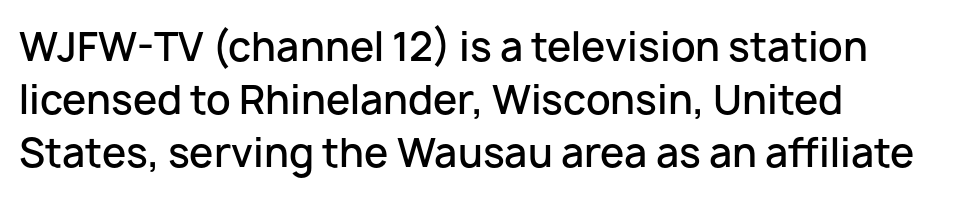
Q: Is the text bold? A: Semi-bold.
Q: Is the text italic (slanted)? A: No, it is upright.
Q: Is the typeface a serif or a sans-serif typeface? A: Sans-serif.
Q: Is the text underlined? A: No.
Q: How is the paragraph aligned? A: Left-aligned.
Q: Is the spacing between letters normal or unusually wide? A: Normal.
Q: Is the spacing between lines tight, normal or loose? A: Normal.
Q: Width (condensed, normal, or wide)? A: Normal.
Q: Stroke contrast? A: Low.
Q: x-height? A: Medium.
Q: Monospaced? A: No.
